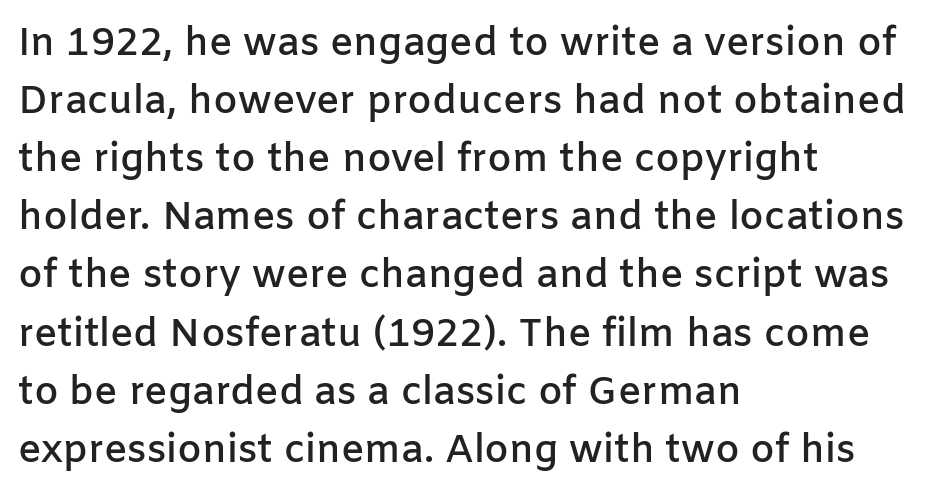
{"serif": "no", "italic": "no", "bold": "semi", "weight": "semibold", "width": "normal", "stroke_contrast": "low", "x_height": "medium", "monospaced": "no", "underline": "no", "align": "left", "line_spacing": "normal", "line_spacing_ratio": 1.49, "letter_spacing": "normal", "letter_spacing_em": 0.0, "glyph_px": 39}
